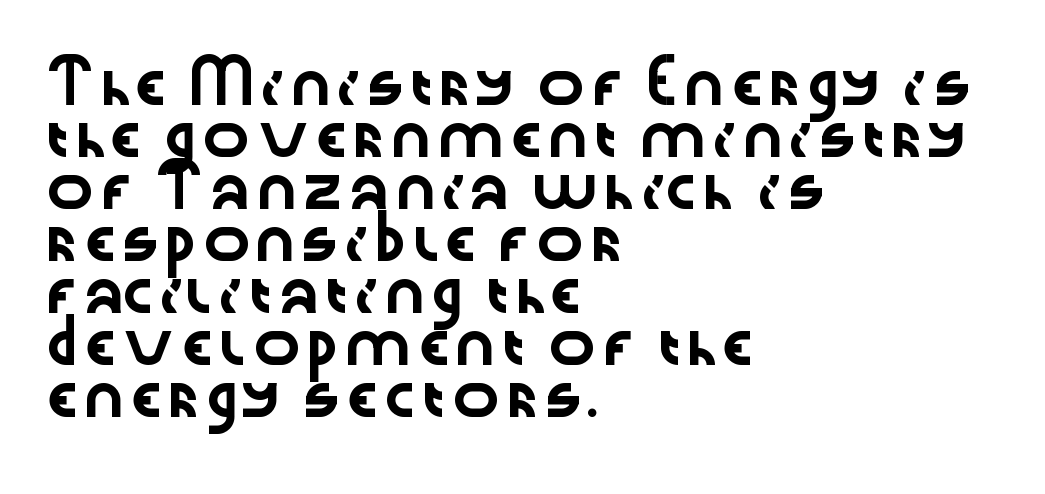
Here the designer chose a conventional face with non-uniform glyph widths. The passage shown is typeset with a sans-serif family. The rag falls on the right side of this text block. The letterforms sit shoulder to shoulder at normal distance. Clear beneath every line of the passage.
